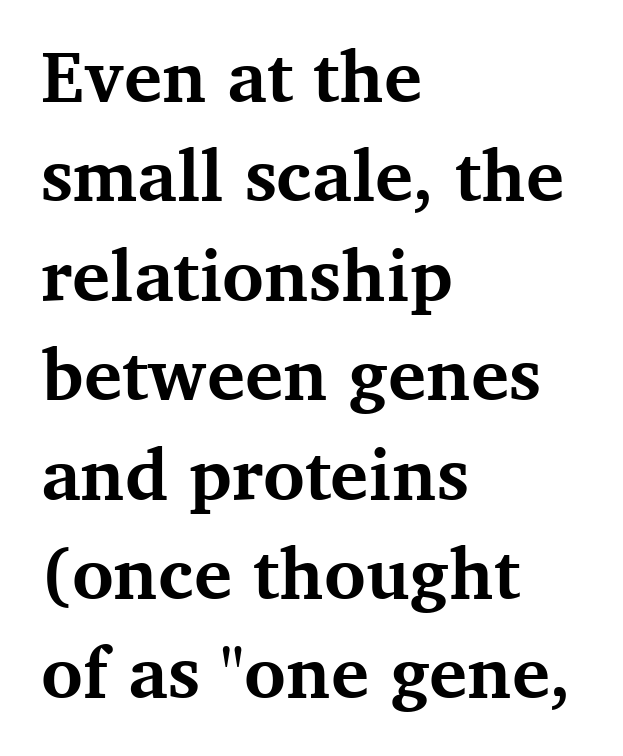
The image shows 71 px bold serif type, upright; set left-aligned, normal line spacing (1.4x), normal letter spacing, not underlined; medium stroke contrast and a medium x-height.
